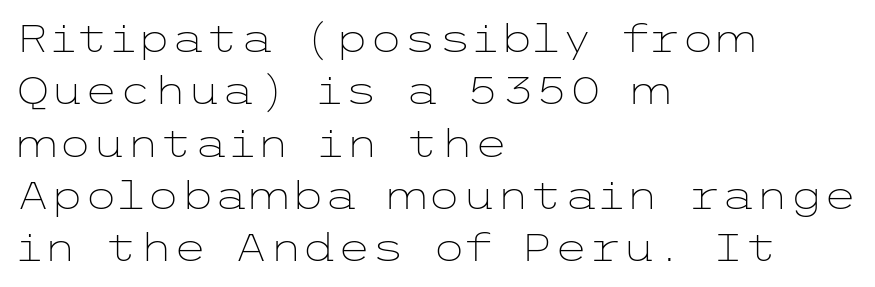
The lettering stays uniformly vertical, giving the passage a roman look. The gap between lines stays unmarked. Honestly, the row spacing looks completely unremarkable. Stroke mass is kept to a normal reading level or below.
